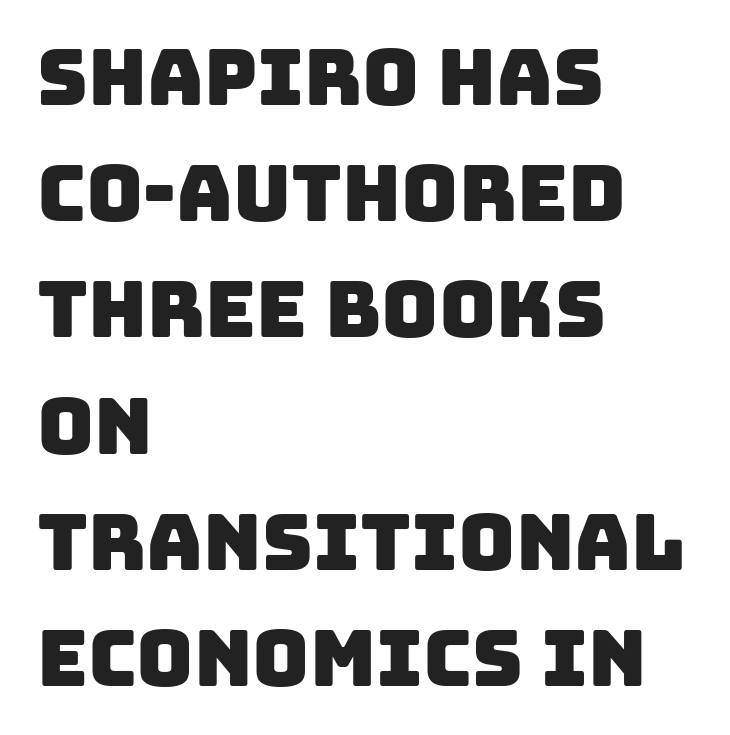
{"serif": "no", "width": "normal", "stroke_contrast": "low", "x_height": "large", "monospaced": "no", "underline": "no", "align": "left", "line_spacing": "normal", "line_spacing_ratio": 1.49, "letter_spacing": "normal", "letter_spacing_em": 0.0, "glyph_px": 78}
